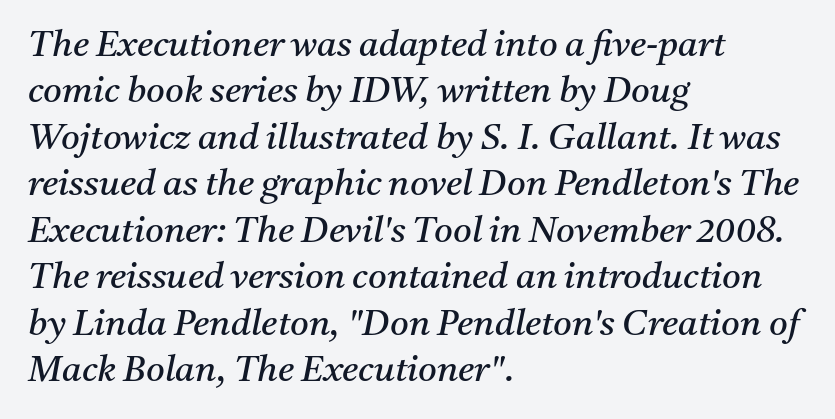
Q: Is the text bold? A: No.
Q: Is the text italic (slanted)? A: Yes, it leans right by about 11 degrees.
Q: Is the typeface a serif or a sans-serif typeface? A: Serif.
Q: Is the text underlined? A: No.
Q: How is the paragraph aligned? A: Left-aligned.
Q: Is the spacing between letters normal or unusually wide? A: Normal.
Q: Is the spacing between lines tight, normal or loose? A: Normal.
Q: Width (condensed, normal, or wide)? A: Normal.
Q: Stroke contrast? A: Medium.
Q: x-height? A: Medium.
Q: Monospaced? A: No.
